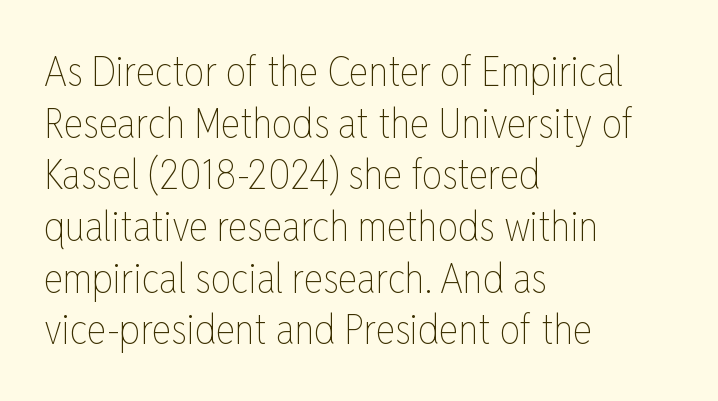
The line texture is even and compact thanks to regular tracking. No extra ink here — the face is not bold. Nobody drew a line under any word here. Is the block centered? No — it sits flush against the left margin. The rendering uses natural spacing where letterforms have individual widths.
